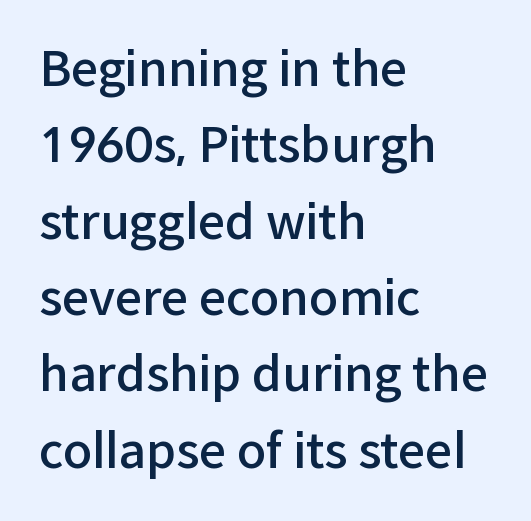
Q: Is the text bold? A: Semi-bold.
Q: Is the text italic (slanted)? A: No, it is upright.
Q: Is the typeface a serif or a sans-serif typeface? A: Sans-serif.
Q: Is the text underlined? A: No.
Q: How is the paragraph aligned? A: Left-aligned.
Q: Is the spacing between letters normal or unusually wide? A: Normal.
Q: Is the spacing between lines tight, normal or loose? A: Normal.
Q: Width (condensed, normal, or wide)? A: Normal.
Q: Stroke contrast? A: Low.
Q: x-height? A: Medium.
Q: Monospaced? A: No.
